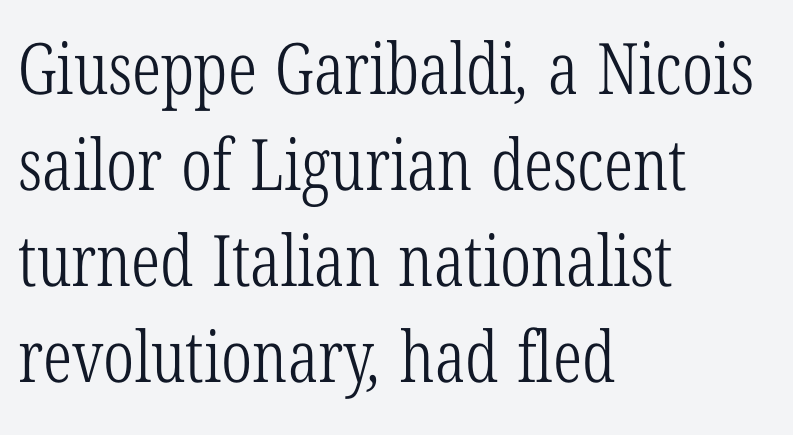
The image shows 71 px light, condensed serif type; set left-aligned, normal line spacing (1.35x), normal letter spacing, not underlined; low stroke contrast and a medium x-height.
